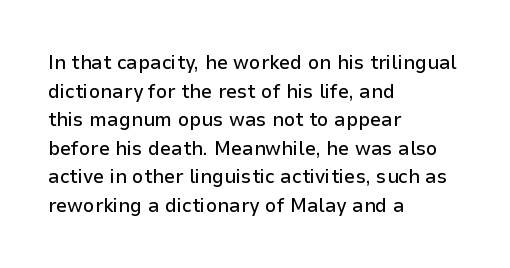
Q: Is the text italic (slanted)? A: No, it is upright.
Q: Is the text underlined? A: No.
Q: How is the paragraph aligned? A: Left-aligned.
Q: Is the spacing between letters normal or unusually wide? A: Normal.
Q: Is the spacing between lines tight, normal or loose? A: Normal.
